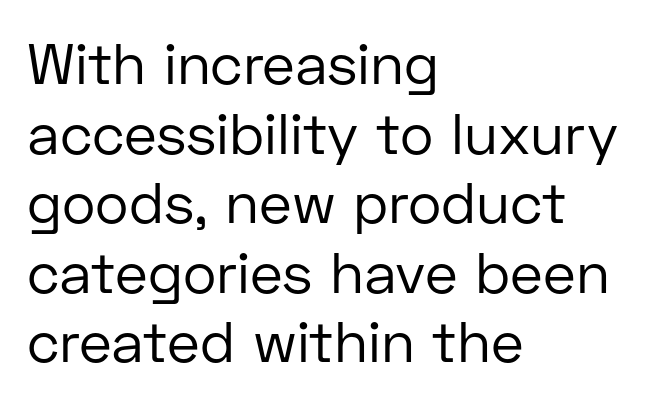
Q: Is the text bold? A: No.
Q: Is the text italic (slanted)? A: No, it is upright.
Q: Is the typeface a serif or a sans-serif typeface? A: Sans-serif.
Q: Is the text underlined? A: No.
Q: How is the paragraph aligned? A: Left-aligned.
Q: Is the spacing between letters normal or unusually wide? A: Normal.
Q: Width (condensed, normal, or wide)? A: Normal.
Q: Stroke contrast? A: Low.
Q: x-height? A: Medium.
Q: Monospaced? A: No.
